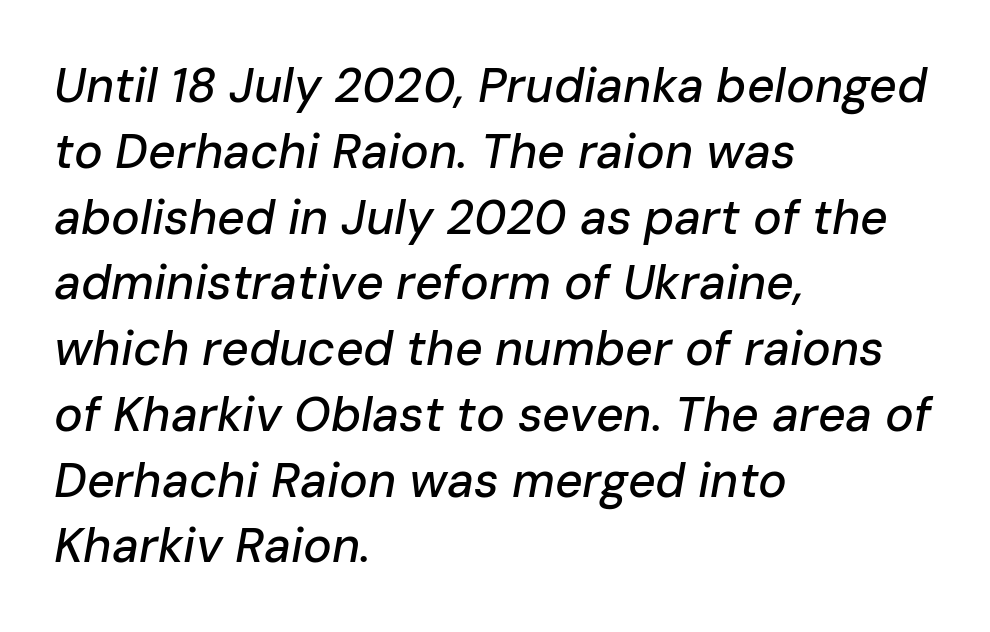
{"italic": "yes", "lean": "right", "slant_degrees": 10, "width": "normal", "stroke_contrast": "low", "x_height": "medium", "monospaced": "no", "underline": "no", "align": "left", "line_spacing": "normal", "line_spacing_ratio": 1.37, "letter_spacing": "normal", "letter_spacing_em": 0.0, "glyph_px": 48}
